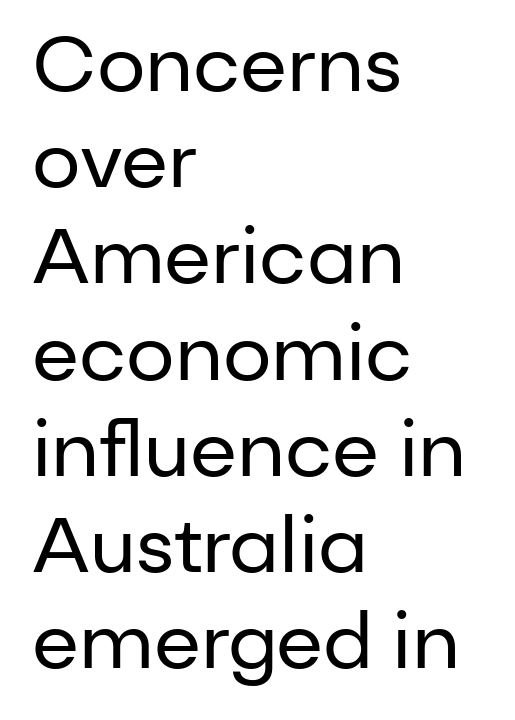
The line-height multiplier appears to be the usual default. Heft: none added — not bold. The rendering anchors every line to the left-hand side. Plain, unruled lines of type. A typesetter would call this proportional, since set widths differ per character. The lettering holds an erect, upright posture throughout.
